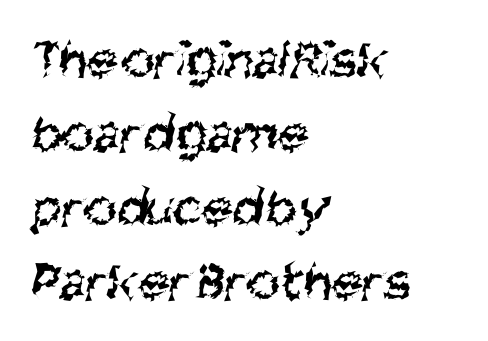
Q: Is the text bold? A: No.
Q: Is the typeface a serif or a sans-serif typeface? A: Sans-serif.
Q: Is the text underlined? A: No.
Q: How is the paragraph aligned? A: Left-aligned.
Q: Is the spacing between letters normal or unusually wide? A: Normal.
Q: Is the spacing between lines tight, normal or loose? A: Normal.
Q: Width (condensed, normal, or wide)? A: Condensed.
Q: Stroke contrast? A: Medium.
Q: x-height? A: Large.
Q: Monospaced? A: No.
